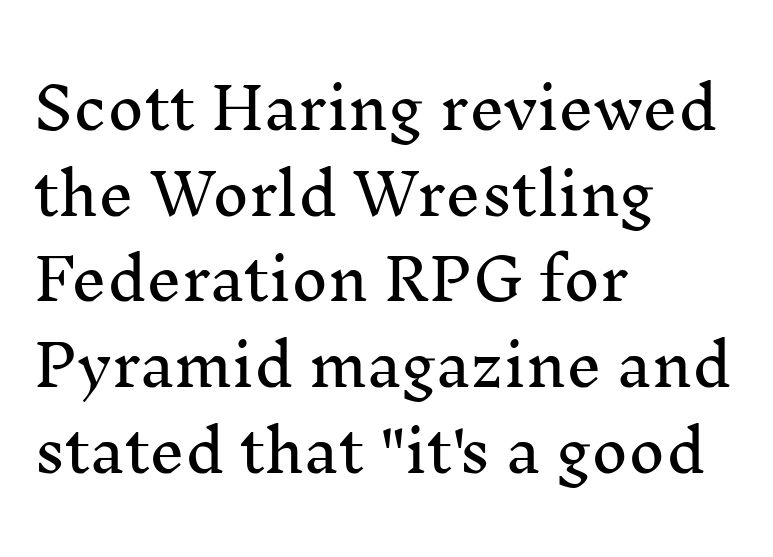
{"serif": "yes", "italic": "no", "width": "normal", "stroke_contrast": "medium", "x_height": "medium", "monospaced": "no", "underline": "no", "align": "left", "line_spacing": "normal", "line_spacing_ratio": 1.53, "letter_spacing": "normal", "letter_spacing_em": 0.0, "glyph_px": 56}
